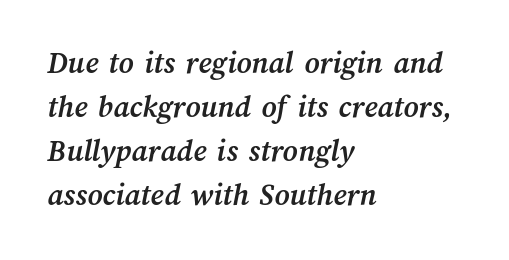
Is the block centered? No — it sits flush against the left margin. Evenly set lines give the paragraph a standard silhouette. The strokes are fattened all the way to bold. Each letter keeps its own natural width here, so spacing adapts to shape. Compared with typical body copy, the letter spacing here is the same. The glyphs are unaccompanied by any horizontal stroke below them.
